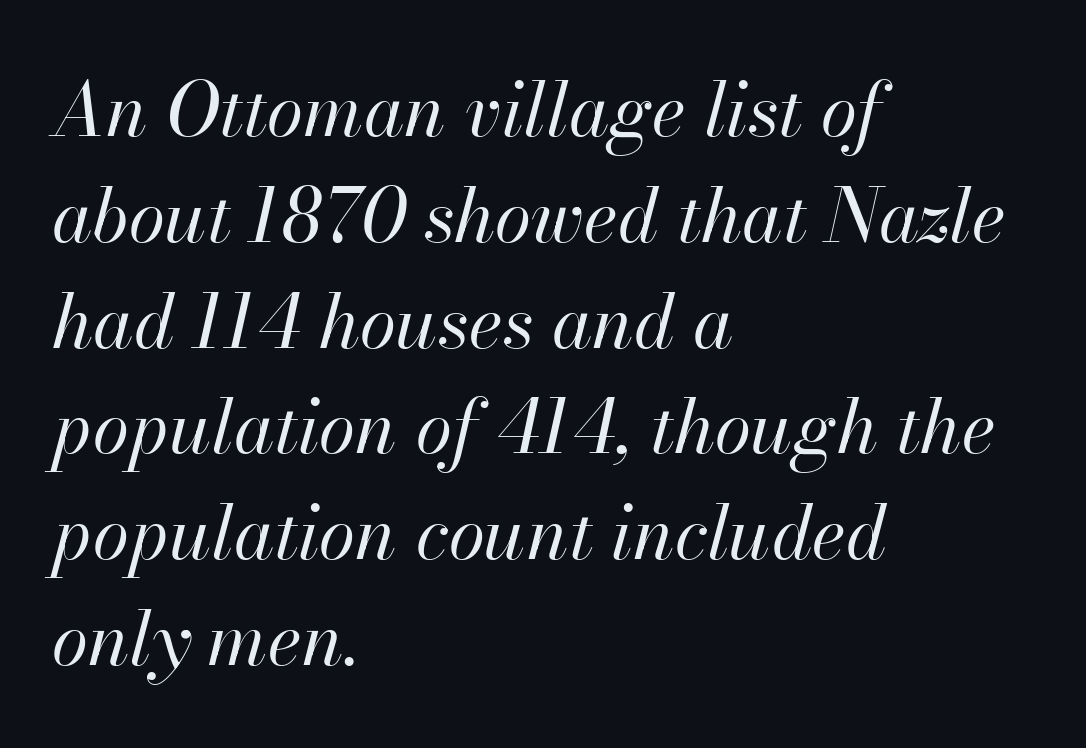
Q: Is the text bold? A: No.
Q: Is the text italic (slanted)? A: Yes, it leans right by about 13 degrees.
Q: Is the text underlined? A: No.
Q: How is the paragraph aligned? A: Left-aligned.
Q: Is the spacing between letters normal or unusually wide? A: Normal.
Q: Is the spacing between lines tight, normal or loose? A: Normal.
Q: Width (condensed, normal, or wide)? A: Normal.
Q: Stroke contrast? A: High.
Q: x-height? A: Small.
Q: Monospaced? A: No.
